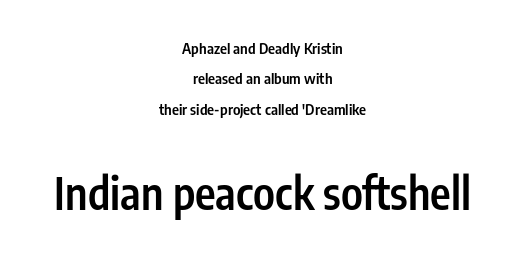
{"serif": "no", "italic": "no", "bold": "semi", "weight": "semibold", "width": "condensed", "stroke_contrast": "low", "x_height": "medium", "monospaced": "no", "underline": "no", "align": "center", "line_spacing": "loose", "line_spacing_ratio": 2.02, "letter_spacing": "normal", "letter_spacing_em": 0.0, "larger_block": "second", "size_ratio": 2.93, "glyph_px": 44}
